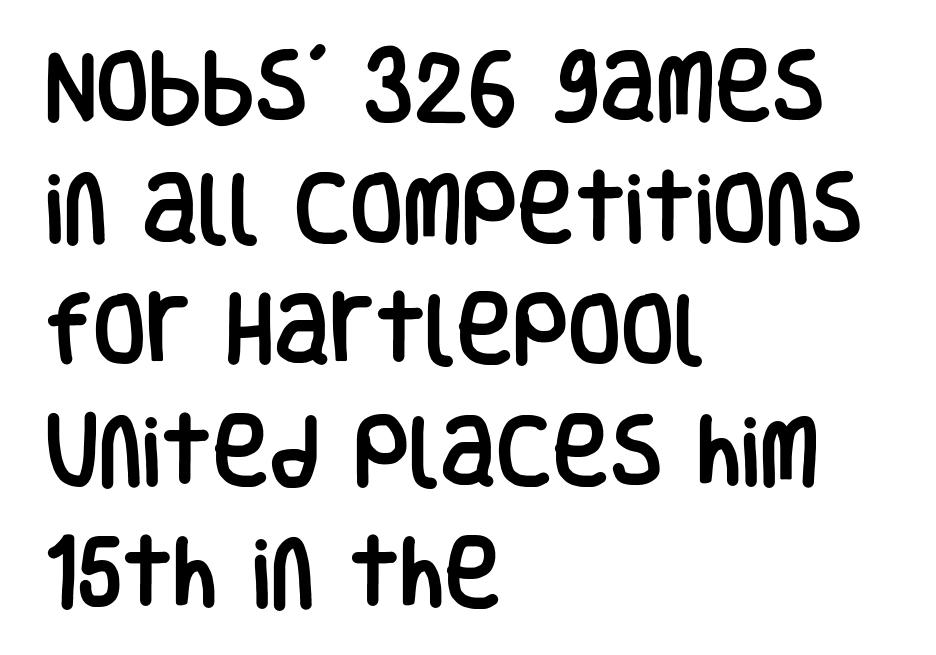
{"serif": "no", "italic": "no", "width": "condensed", "stroke_contrast": "low", "x_height": "large", "monospaced": "no", "underline": "no", "align": "left", "line_spacing": "normal", "line_spacing_ratio": 1.58, "letter_spacing": "normal", "letter_spacing_em": 0.0, "glyph_px": 77}
